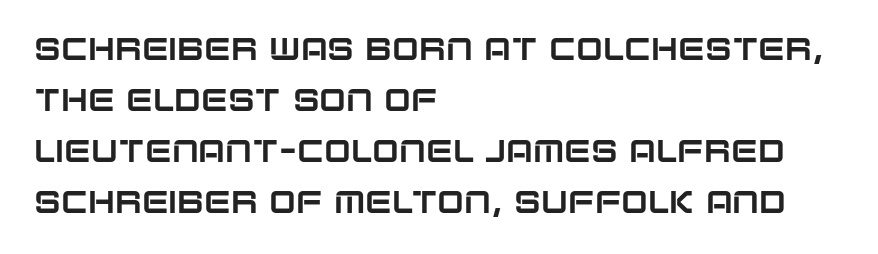
Q: Is the text italic (slanted)? A: No, it is upright.
Q: Is the typeface a serif or a sans-serif typeface? A: Sans-serif.
Q: Is the text underlined? A: No.
Q: How is the paragraph aligned? A: Left-aligned.
Q: Is the spacing between letters normal or unusually wide? A: Normal.
Q: Is the spacing between lines tight, normal or loose? A: Normal.
Q: Width (condensed, normal, or wide)? A: Normal.
Q: Stroke contrast? A: Low.
Q: x-height? A: Large.
Q: Monospaced? A: No.
